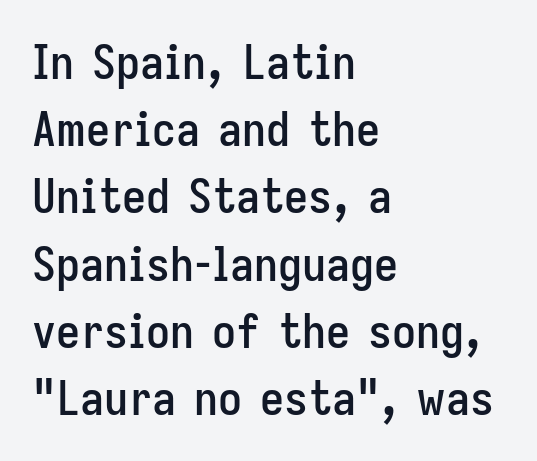
The image shows 48 px condensed sans-serif type, upright; set left-aligned, normal line spacing (1.4x), normal letter spacing, not underlined; low stroke contrast and a medium x-height.
